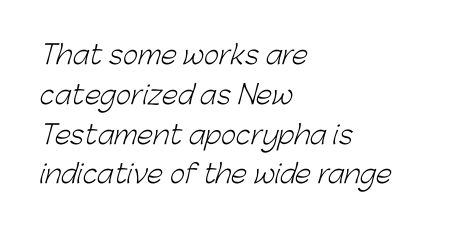
The image shows 26 px text type; set left-aligned, normal line spacing (1.53x), normal letter spacing, not underlined.
